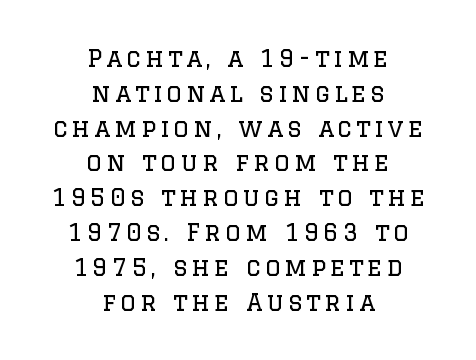
Q: Is the text bold? A: No.
Q: Is the text italic (slanted)? A: No, it is upright.
Q: Is the text underlined? A: No.
Q: How is the paragraph aligned? A: Centered.
Q: Is the spacing between lines tight, normal or loose? A: Normal.
